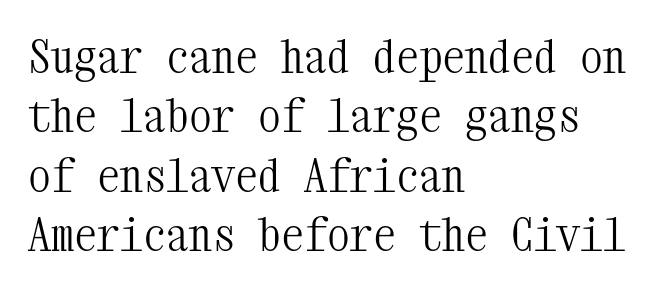
Q: Is the text bold? A: No.
Q: Is the text italic (slanted)? A: No, it is upright.
Q: Is the typeface a serif or a sans-serif typeface? A: Serif.
Q: Is the text underlined? A: No.
Q: How is the paragraph aligned? A: Left-aligned.
Q: Is the spacing between letters normal or unusually wide? A: Normal.
Q: Is the spacing between lines tight, normal or loose? A: Normal.
Q: Width (condensed, normal, or wide)? A: Condensed.
Q: Stroke contrast? A: Medium.
Q: x-height? A: Medium.
Q: Monospaced? A: Yes.
